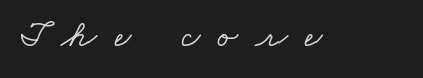
Q: Is the typeface a serif or a sans-serif typeface? A: Serif.
Q: Is the text underlined? A: No.
Q: Is the spacing between letters normal or unusually wide? A: Unusually wide.
Q: Width (condensed, normal, or wide)? A: Wide.
Q: Stroke contrast? A: Low.
Q: x-height? A: Small.
Q: Monospaced? A: No.
